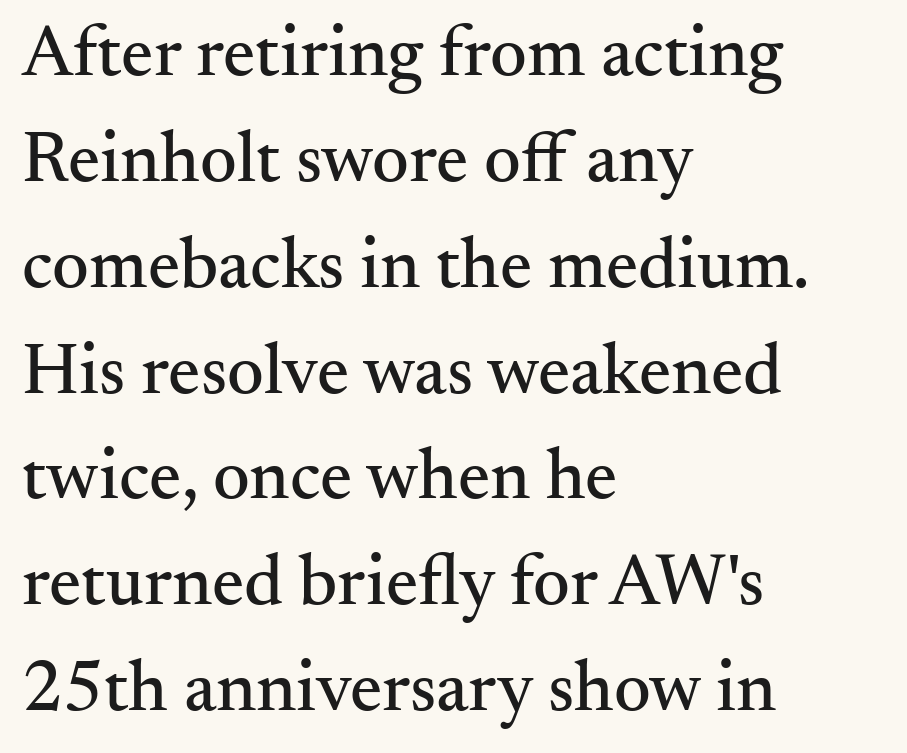
{"serif": "yes", "italic": "no", "width": "normal", "stroke_contrast": "medium", "x_height": "small", "monospaced": "no", "underline": "no", "align": "left", "line_spacing": "normal", "line_spacing_ratio": 1.47, "letter_spacing": "normal", "letter_spacing_em": 0.0, "glyph_px": 72}
